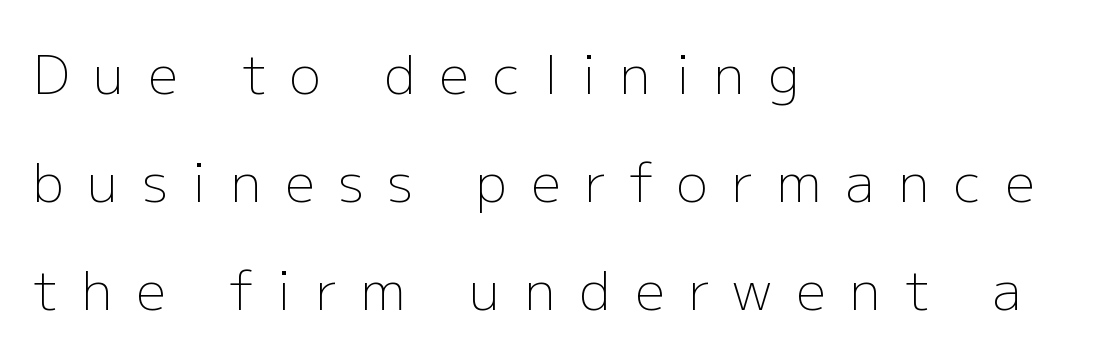
The image shows 53 px light sans-serif type, upright; set left-aligned, loose line spacing (2.04x), unusually wide letter spacing (+0.45 em), not underlined; low stroke contrast and a medium x-height.
